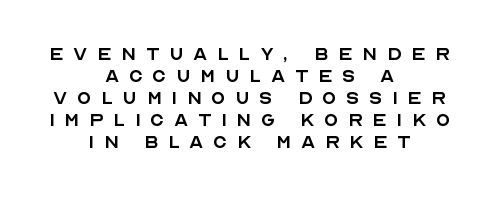
{"italic": "no", "bold": "no", "underline": "no", "align": "center", "line_spacing": "tight", "line_spacing_ratio": 0.96, "letter_spacing": "wide", "letter_spacing_em": 0.42, "glyph_px": 23}
